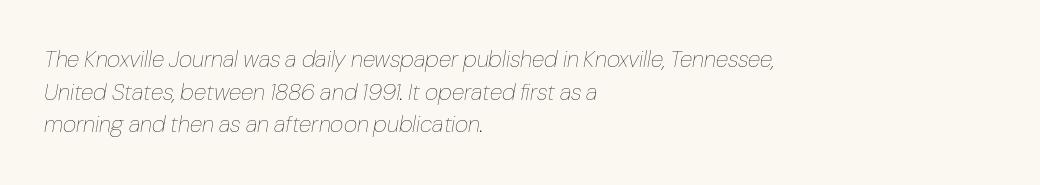
This rendering features lettering with no underline. The face looks like a standard text weight, possibly lighter. The ragged edge is on the right, which tells us the setting is flush left. Short note: letters normally spaced.
